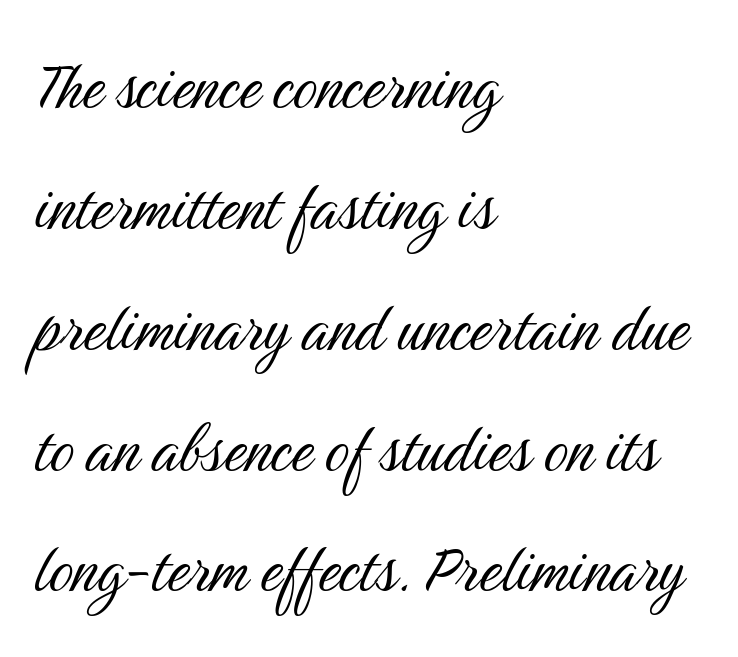
These lines keep a tight, regular rhythm from letter to letter. Line beginnings align vertically; line endings do not. No letter is thick-stroked: the sample isn't bold. The face used here is proportionally spaced, like ordinary book or web type. Each row of text sits above clean, open space. Unlike a traditional serif, this face leaves its strokes unadorned.
